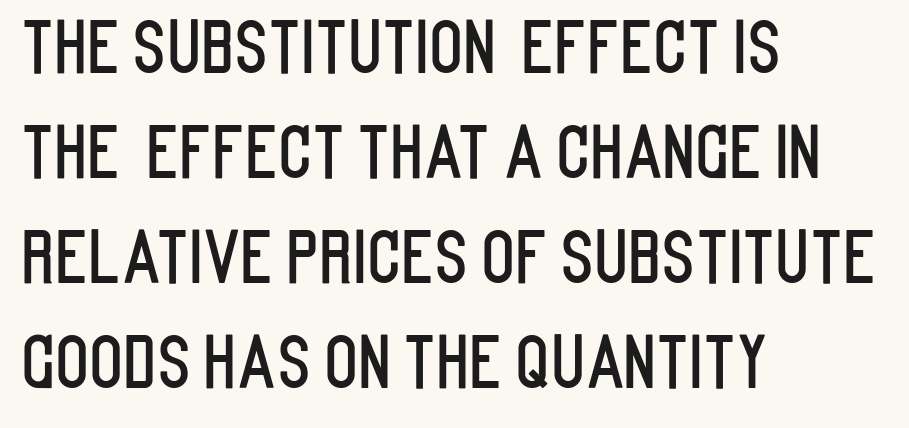
{"serif": "no", "italic": "no", "width": "condensed", "stroke_contrast": "low", "x_height": "large", "monospaced": "no", "underline": "no", "align": "left", "line_spacing": "normal", "line_spacing_ratio": 1.5, "letter_spacing": "normal", "letter_spacing_em": 0.0, "glyph_px": 70}
